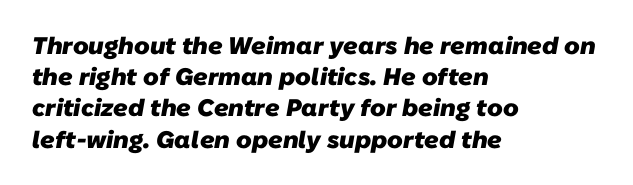
The baseline area is clear. The typesetter chose a ragged-right arrangement here. The leading is moderate, giving the passage an even texture. What weight is shown? A full bold with thick strokes. Letter spacing: default.
